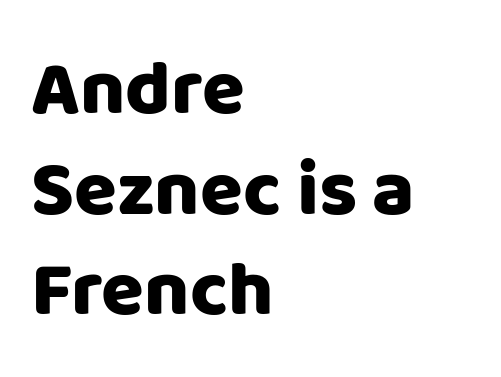
Rule under the text: the space is simply empty. Every character sits straight up, as roman type does. The paragraph shown leans on its left margin. The passage shown is typed in a proportional face where columns would drift. Look at the bottom of the vertical strokes: they stop flat, with no serifs. This rendering leaves character spacing at its baseline value.
